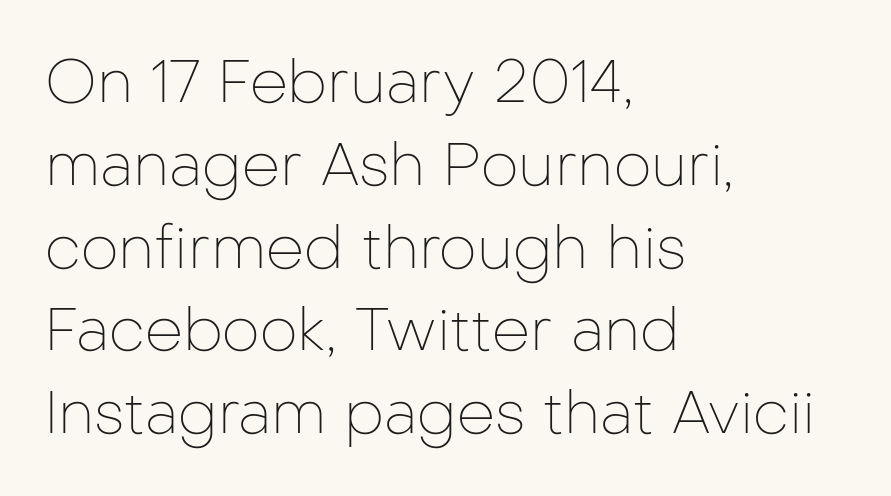
{"serif": "no", "italic": "no", "bold": "no", "weight": "thin", "width": "normal", "stroke_contrast": "low", "x_height": "medium", "monospaced": "no", "underline": "no", "align": "left", "line_spacing": "normal", "line_spacing_ratio": 1.38, "letter_spacing": "normal", "letter_spacing_em": 0.0, "glyph_px": 60}
